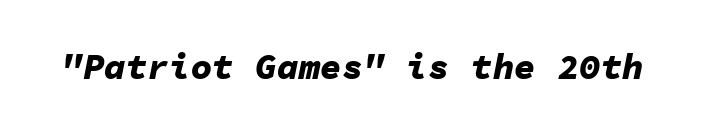
The image shows 36 px bold type, italic (leaning right), monospaced; set normal letter spacing, not underlined; low stroke contrast and a medium x-height.
